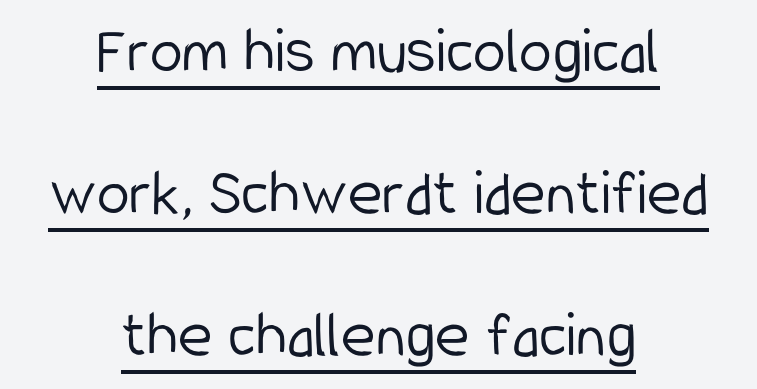
These lines are rendered in a variable-pitch font. A typesetter would mark this as roman, not italic. Unlike a traditional serif, this face leaves its strokes unadorned. If you measured baseline to baseline, you'd find a long distance. Where is the straight margin? There isn't one; the lines are centered.
